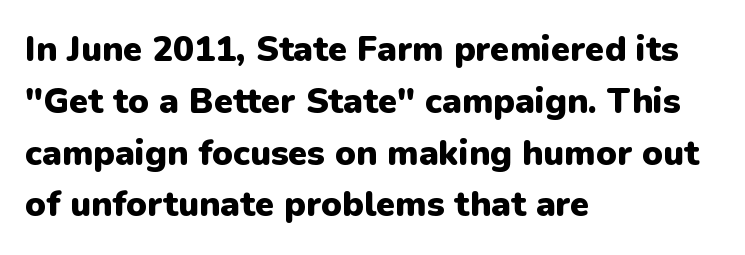
{"serif": "no", "italic": "no", "bold": "yes", "weight": "heavy", "width": "normal", "stroke_contrast": "low", "x_height": "medium", "monospaced": "no", "underline": "no", "align": "left", "line_spacing": "normal", "line_spacing_ratio": 1.48, "letter_spacing": "normal", "letter_spacing_em": 0.0, "glyph_px": 35}
